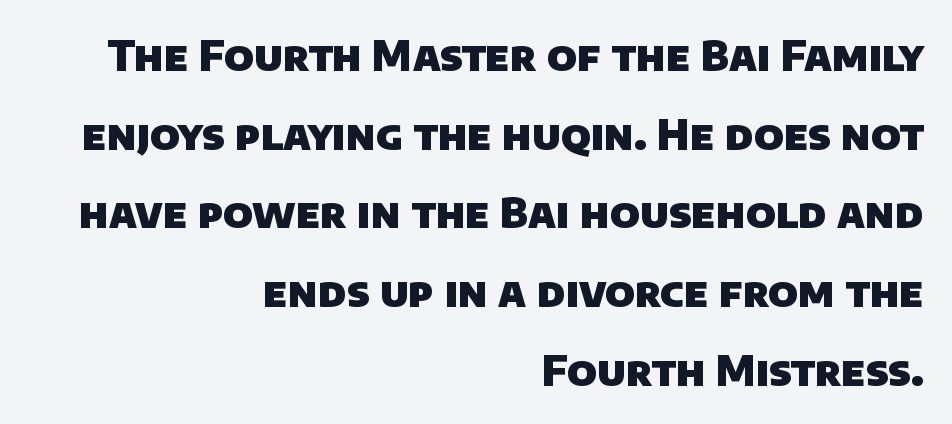
The image shows 41 px heavy sans-serif type; set right-aligned, loose line spacing (1.92x), normal letter spacing, not underlined; low stroke contrast and a large x-height.
